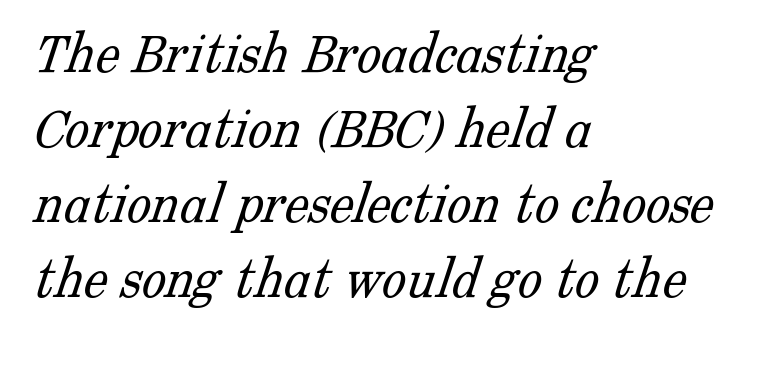
Q: Is the text bold? A: No.
Q: Is the typeface a serif or a sans-serif typeface? A: Serif.
Q: Is the text underlined? A: No.
Q: How is the paragraph aligned? A: Left-aligned.
Q: Is the spacing between letters normal or unusually wide? A: Normal.
Q: Width (condensed, normal, or wide)? A: Normal.
Q: Stroke contrast? A: Low.
Q: x-height? A: Medium.
Q: Monospaced? A: No.
